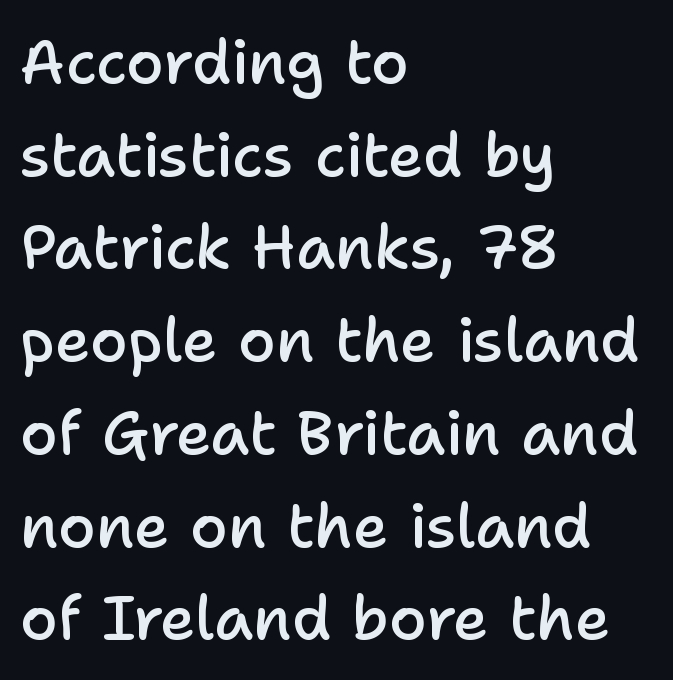
The image shows 61 px semibold sans-serif type, upright; set left-aligned, normal line spacing (1.52x), normal letter spacing, not underlined; low stroke contrast and a medium x-height.
